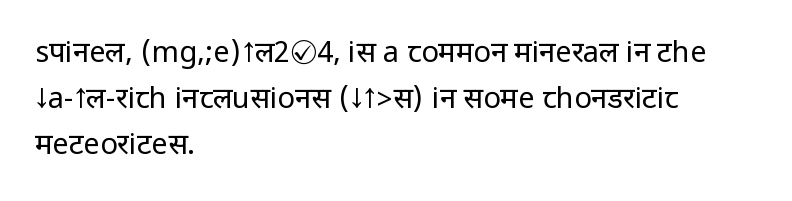
{"serif": "no", "italic": "no", "bold": "no", "weight": "regular", "width": "condensed", "stroke_contrast": "low", "underline": "no", "align": "left", "line_spacing": "normal", "line_spacing_ratio": 1.58, "letter_spacing": "normal", "letter_spacing_em": 0.0, "glyph_px": 29}
